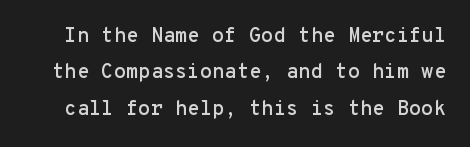
Tracking value appears to be zero — textbook default spacing. The lettering stays uniformly vertical, giving the passage a roman look. Letters rest on an invisible, unmarked baseline.
